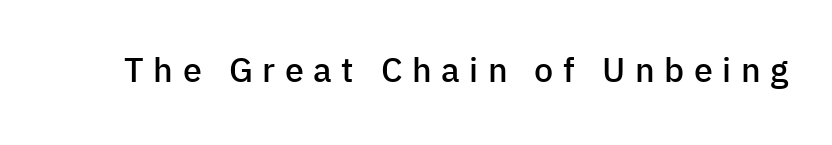
Q: Is the text bold? A: Semi-bold.
Q: Is the text italic (slanted)? A: No, it is upright.
Q: Is the typeface a serif or a sans-serif typeface? A: Sans-serif.
Q: Is the text underlined? A: No.
Q: Is the spacing between letters normal or unusually wide? A: Unusually wide.
Q: Width (condensed, normal, or wide)? A: Normal.
Q: Stroke contrast? A: Low.
Q: x-height? A: Medium.
Q: Monospaced? A: No.
